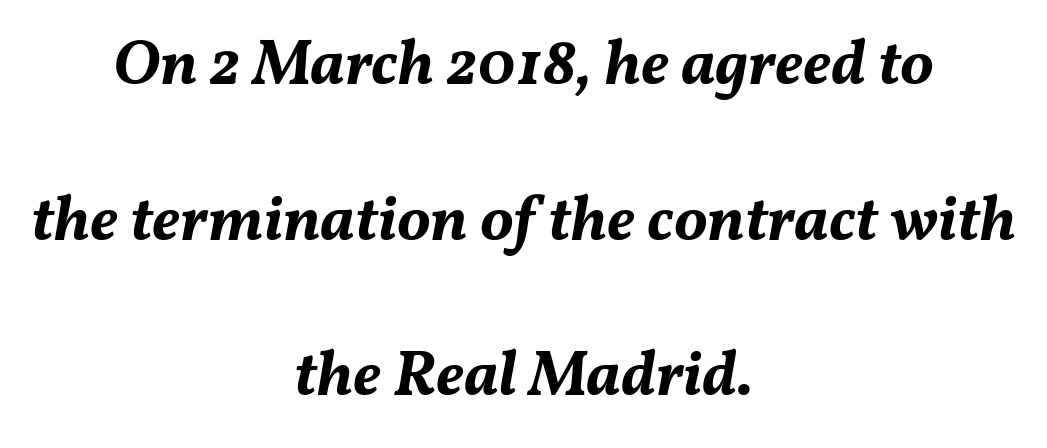
Tracking here is standard; glyphs follow each other at the usual distance. Does the weight exceed regular? Yes, all the way to bold. This sample has the flowing, uneven cadence of proportional lettering. Layout note: lines centered.
